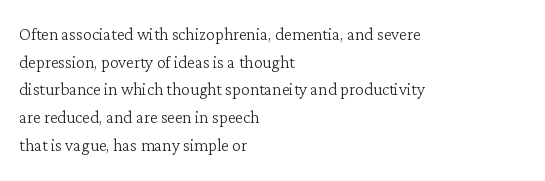
{"italic": "no", "bold": "no", "underline": "no", "align": "left", "line_spacing": "normal", "line_spacing_ratio": 1.26, "letter_spacing": "normal", "letter_spacing_em": 0.0, "glyph_px": 22}
